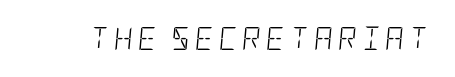
Display-style spreading of the glyphs; the letterfit is very open. The axis of the letterforms is tilted away from vertical. A clean baseline with only descenders dipping below it. Is the type heavy? It reads as light-to-regular instead.
